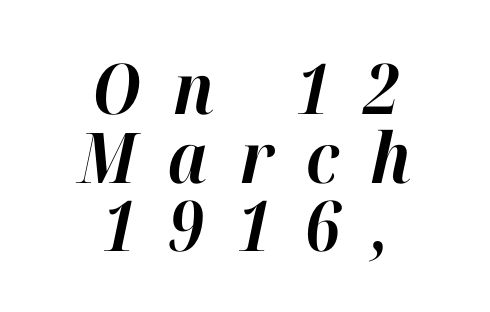
The image shows 70 px bold type, italic (leaning right); set centered, tight line spacing (0.98x), unusually wide letter spacing (+0.46 em), not underlined; high stroke contrast and a medium x-height.
